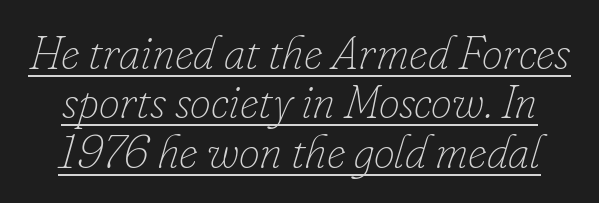
Q: Is the text bold? A: No.
Q: Is the text italic (slanted)? A: Yes, it leans right by about 16 degrees.
Q: Is the text underlined? A: Yes.
Q: Is the spacing between letters normal or unusually wide? A: Normal.
Q: Is the spacing between lines tight, normal or loose? A: Tight.
Q: Width (condensed, normal, or wide)? A: Normal.
Q: Stroke contrast? A: Low.
Q: x-height? A: Small.
Q: Monospaced? A: No.
